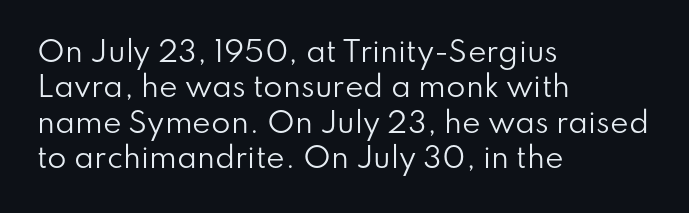
The weight would be labelled regular, book, light, or lighter still. Is this a fixed-width face? No — the glyphs have proportional, varying widths. Posture: upright roman. Spacing between characters is what you'd get straight out of the box.
